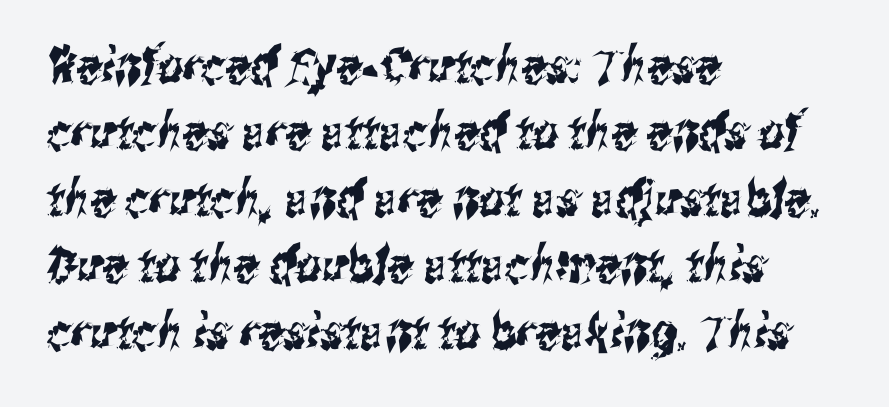
{"serif": "no", "width": "condensed", "stroke_contrast": "medium", "x_height": "medium", "monospaced": "no", "underline": "no", "align": "left", "line_spacing": "normal", "line_spacing_ratio": 1.33, "letter_spacing": "normal", "letter_spacing_em": 0.0, "glyph_px": 50}
